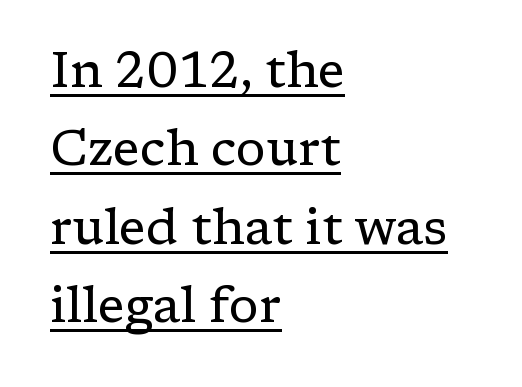
The image shows 50 px regular-weight serif type, upright; set left-aligned, normal line spacing (1.57x), normal letter spacing, underlined; low stroke contrast and a medium x-height.
